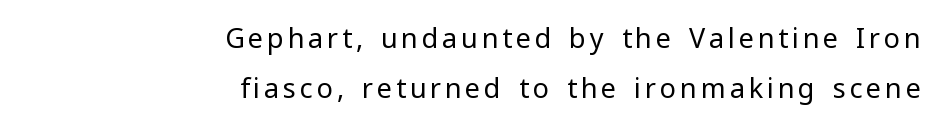
Underline: absent. Do the letters lean? They stand straight. The face looks like a standard text weight, possibly lighter. A student would call this right alignment; a typographer would say flush right, rag left.
